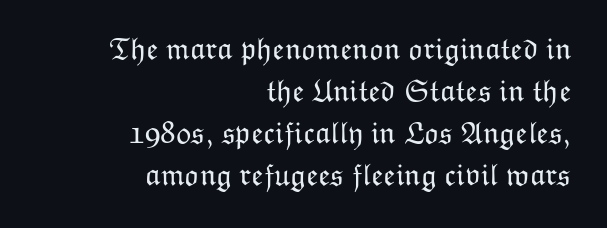
{"italic": "no", "bold": "no", "weight": "light", "width": "normal", "stroke_contrast": "low", "x_height": "medium", "monospaced": "no", "underline": "no", "align": "right", "line_spacing": "normal", "line_spacing_ratio": 1.35, "letter_spacing": "normal", "letter_spacing_em": 0.0, "glyph_px": 31}
